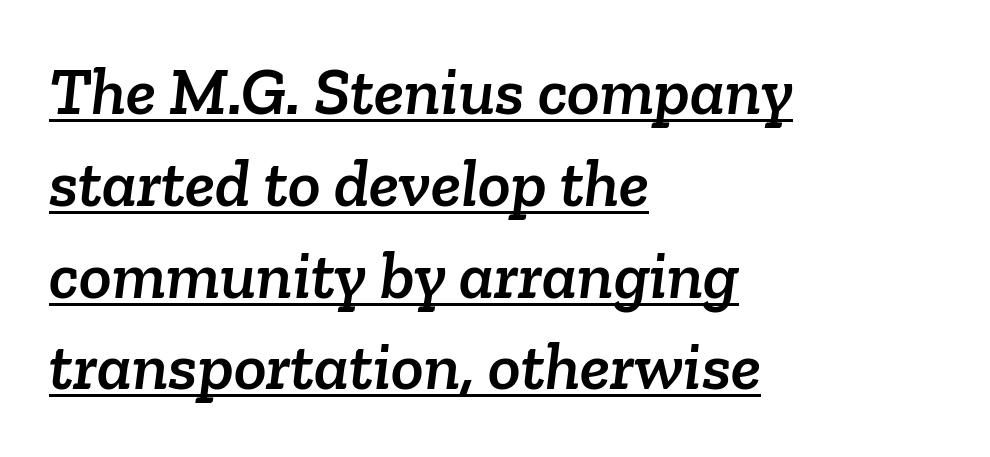
This sample is left-justified, so line endings fall wherever the words run out. Think of a printed novel: that variable character pitch is what you see here. Evenly set lines give the paragraph a standard silhouette. The glyphs in this specimen are seriffed. Descenders here cross a horizontal rule under the line.
